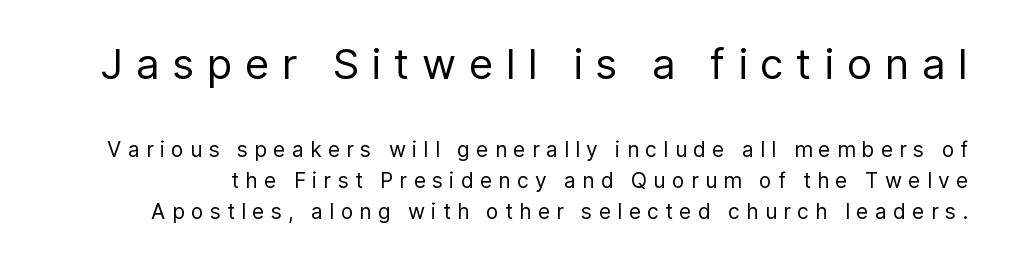
These lines are composed in type without serifs. Vertically, the passage feels balanced, rows spaced as you'd expect. The passage shown is not bold in any degree. The upper block of text is set noticeably larger than the block beneath it. Look at the tracking — it's clearly loosened, letters drifting apart. Type without underlining.
